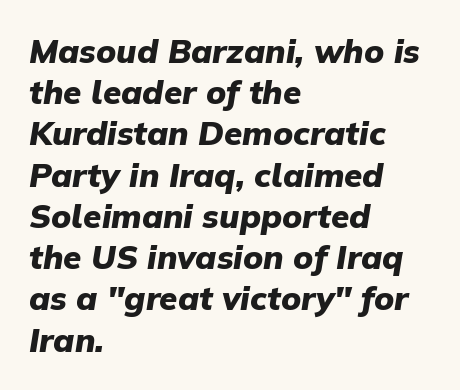
The image shows 33 px heavy type, italic (leaning right); set left-aligned, normal line spacing (1.25x), normal letter spacing, not underlined; low stroke contrast and a medium x-height.
